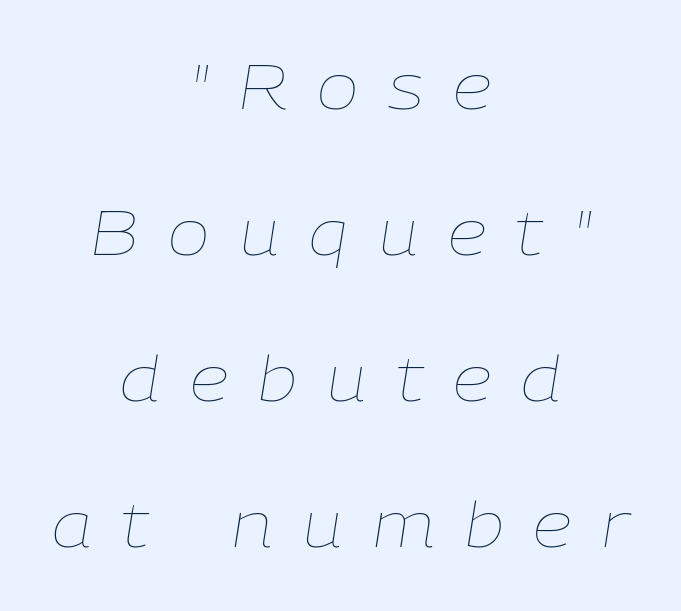
{"italic": "yes", "lean": "right", "slant_degrees": 9, "bold": "no", "weight": "thin", "width": "normal", "stroke_contrast": "low", "x_height": "medium", "monospaced": "no", "underline": "no", "align": "center", "line_spacing": "loose", "line_spacing_ratio": 2.32, "letter_spacing": "wide", "letter_spacing_em": 0.47, "glyph_px": 63}
